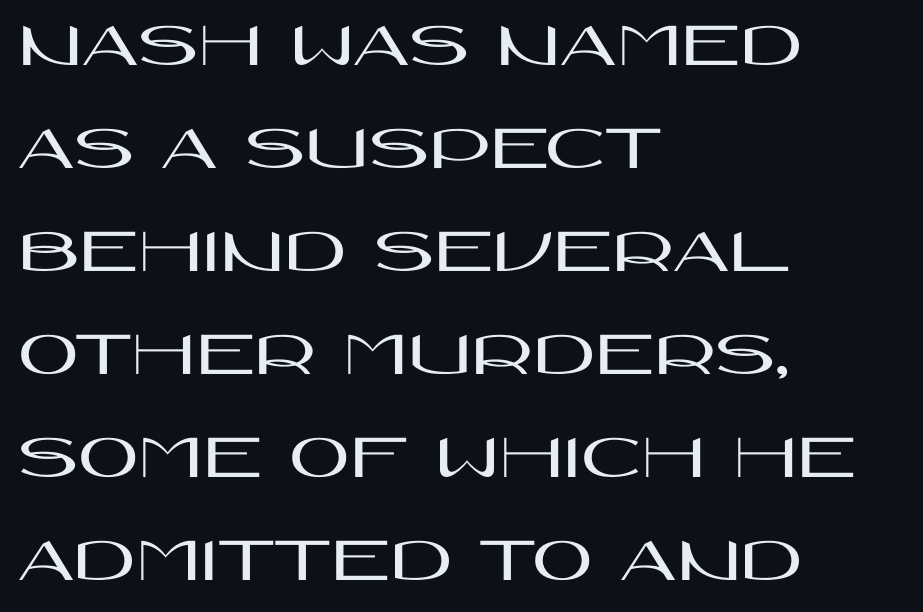
Examine the stroke ends and you'll find no serifs. The text block is weighted toward the left margin, trailing off unevenly rightward. Quick note: not italic, upright. Looks like regular typesetting: each glyph gets only the width it needs.
